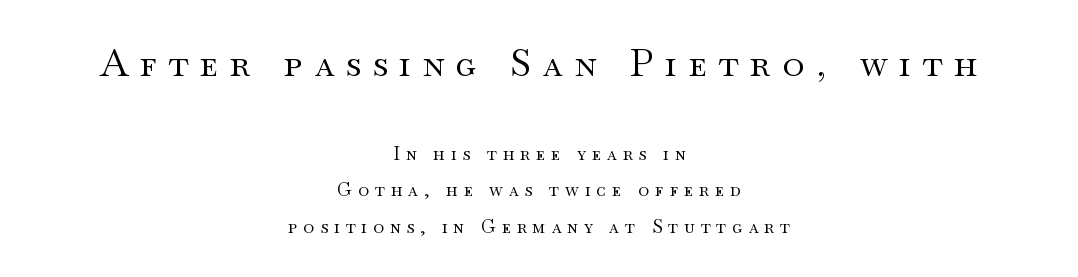
Q: Is the text bold? A: No.
Q: Is the text italic (slanted)? A: No, it is upright.
Q: Is the typeface a serif or a sans-serif typeface? A: Serif.
Q: Is the text underlined? A: No.
Q: How is the paragraph aligned? A: Centered.
Q: Is the spacing between letters normal or unusually wide? A: Unusually wide.
Q: Is the spacing between lines tight, normal or loose? A: Loose.
Q: Which block of text is set in a larger size, the first (top) or the second (bottom)? A: The first (top) one.
Q: Width (condensed, normal, or wide)? A: Wide.
Q: Stroke contrast? A: Medium.
Q: x-height? A: Small.
Q: Monospaced? A: No.
